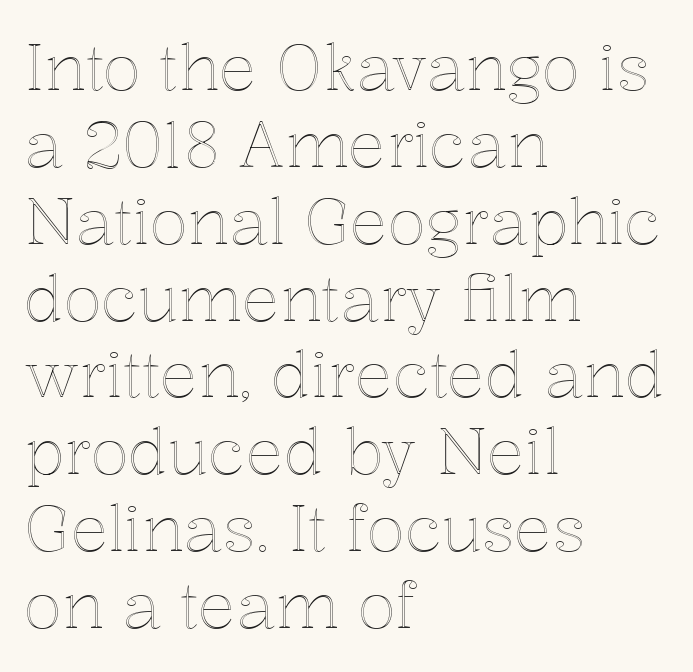
Do the characters align in a grid? No, the font is proportional. The line texture is even and compact thanks to regular tracking. Horizontal alignment here is leftward, the default for most running prose. A typesetter would mark this as roman, not italic. The words here are not underlined.
